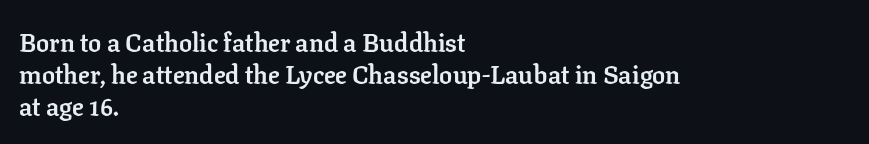
The image shows 26 px bold type, upright; set left-aligned, line spacing 1.24x, normal letter spacing, not underlined.
